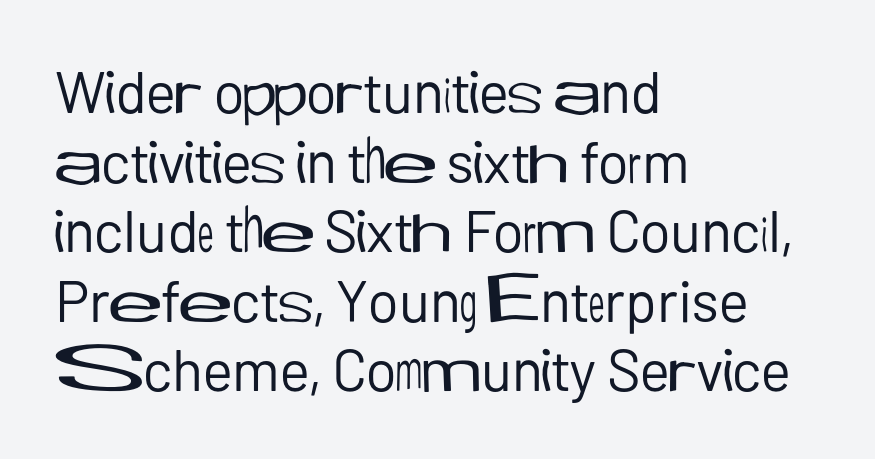
Q: Is the text bold? A: No.
Q: Is the text italic (slanted)? A: No, it is upright.
Q: Is the typeface a serif or a sans-serif typeface? A: Sans-serif.
Q: Is the text underlined? A: No.
Q: How is the paragraph aligned? A: Left-aligned.
Q: Is the spacing between letters normal or unusually wide? A: Normal.
Q: Width (condensed, normal, or wide)? A: Normal.
Q: Stroke contrast? A: Low.
Q: x-height? A: Medium.
Q: Monospaced? A: No.
